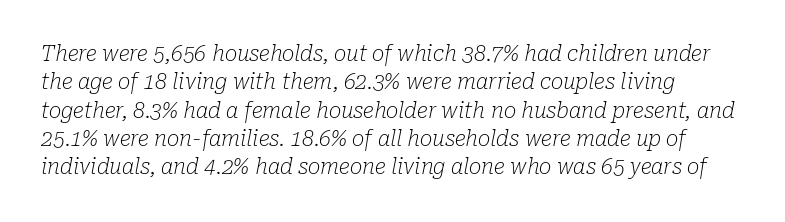
{"italic": "yes", "lean": "right", "slant_degrees": 10, "bold": "no", "underline": "no", "line_spacing": "normal", "line_spacing_ratio": 1.35, "letter_spacing": "normal", "letter_spacing_em": 0.0, "glyph_px": 21}
